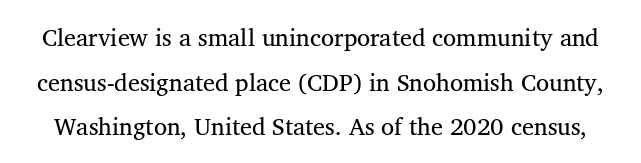
The image shows 24 px text type; set line spacing 1.86x, normal letter spacing, not underlined.
